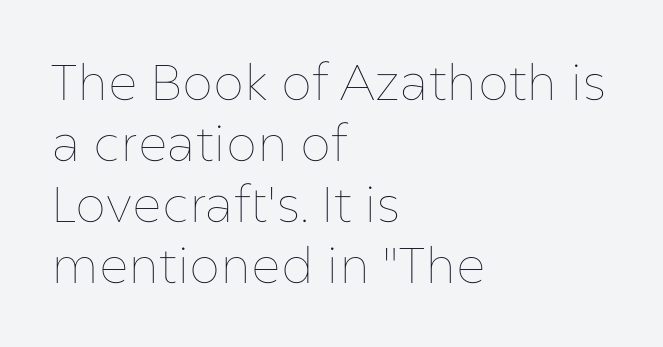
The image shows 50 px thin type, upright; set left-aligned, line spacing 1.22x, normal letter spacing, not underlined; low stroke contrast and a medium x-height.
